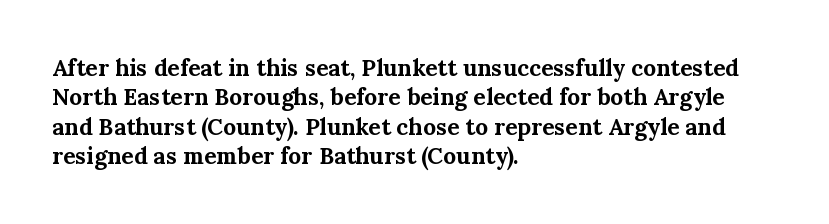
The image shows 23 px bold type, upright; set left-aligned, normal line spacing (1.28x), normal letter spacing, not underlined.
